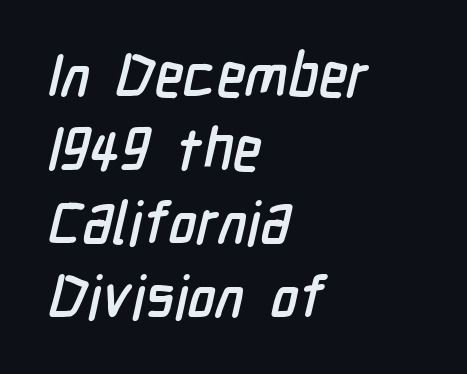
Q: Is the typeface a serif or a sans-serif typeface? A: Sans-serif.
Q: Is the text underlined? A: No.
Q: How is the paragraph aligned? A: Left-aligned.
Q: Is the spacing between letters normal or unusually wide? A: Normal.
Q: Is the spacing between lines tight, normal or loose? A: Normal.
Q: Width (condensed, normal, or wide)? A: Condensed.
Q: Stroke contrast? A: Low.
Q: x-height? A: Medium.
Q: Monospaced? A: No.
